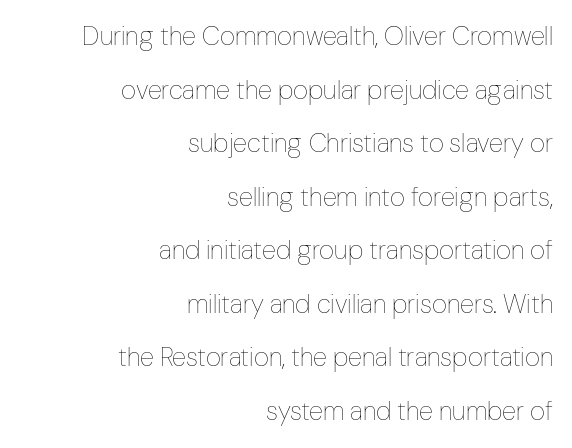
Q: Is the text bold? A: No.
Q: Is the text italic (slanted)? A: No, it is upright.
Q: Is the text underlined? A: No.
Q: How is the paragraph aligned? A: Right-aligned.
Q: Is the spacing between letters normal or unusually wide? A: Normal.
Q: Is the spacing between lines tight, normal or loose? A: Loose.
